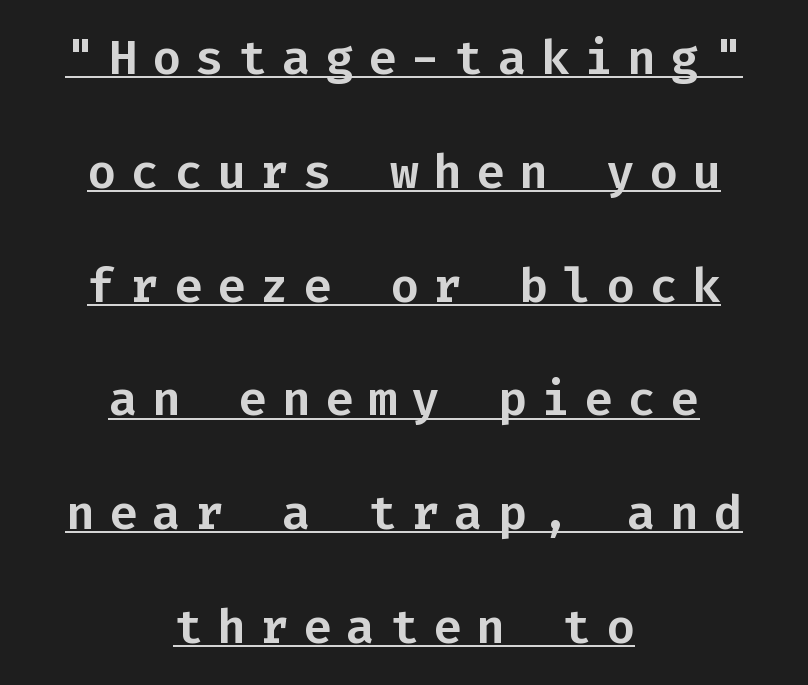
The image shows 48 px sans-serif type, upright, monospaced; set centered, loose line spacing (2.37x), unusually wide letter spacing (+0.3 em), underlined; low stroke contrast and a medium x-height.
